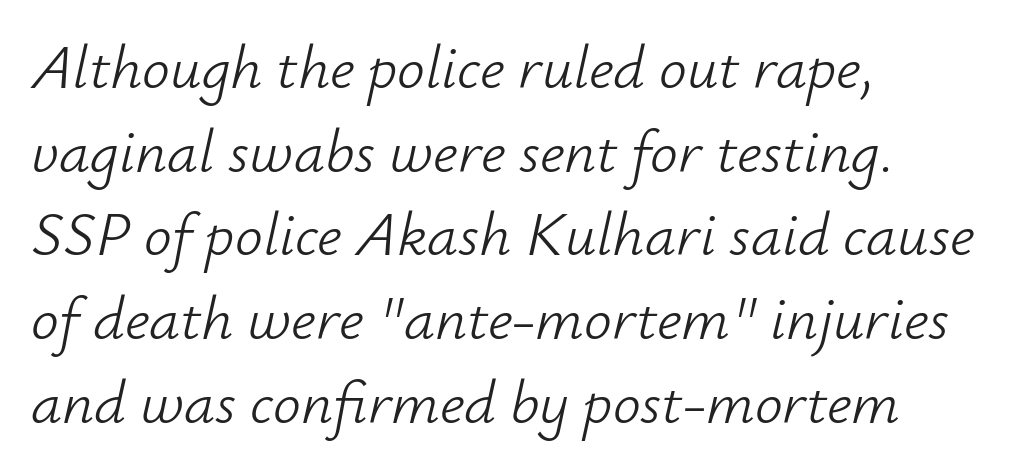
{"italic": "yes", "lean": "right", "slant_degrees": 12, "bold": "no", "weight": "light", "width": "normal", "stroke_contrast": "low", "x_height": "small", "monospaced": "no", "underline": "no", "align": "left", "line_spacing": "normal", "line_spacing_ratio": 1.35, "letter_spacing": "normal", "letter_spacing_em": 0.0, "glyph_px": 62}
